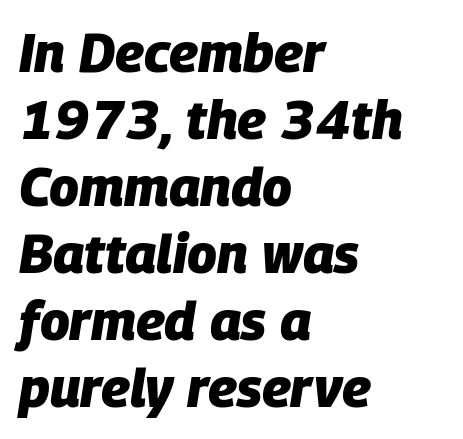
Think of a printed novel: that variable character pitch is what you see here. The paragraph has a hard left edge and a soft right edge. The rendering applies a slant to the glyphs. These words are printed bold, with thick strokes throughout. Tracking here is standard; glyphs follow each other at the usual distance.
